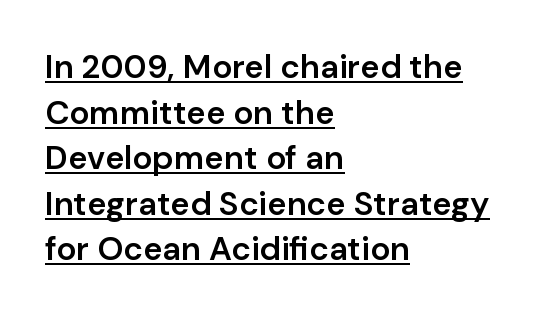
The image shows 33 px semibold sans-serif type, upright; set left-aligned, normal line spacing (1.38x), normal letter spacing, underlined; low stroke contrast and a medium x-height.
